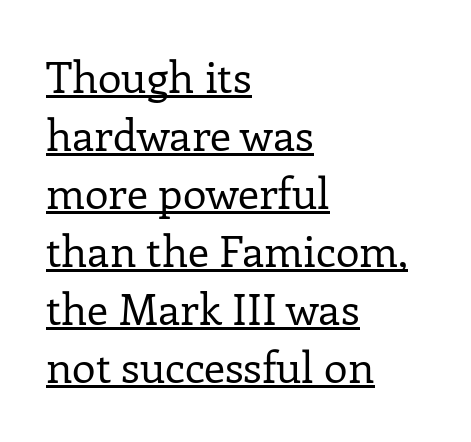
{"serif": "yes", "italic": "no", "bold": "no", "weight": "regular", "width": "normal", "stroke_contrast": "low", "x_height": "medium", "monospaced": "no", "underline": "yes", "align": "left", "line_spacing": "normal", "line_spacing_ratio": 1.35, "letter_spacing": "normal", "letter_spacing_em": 0.0, "glyph_px": 43}
